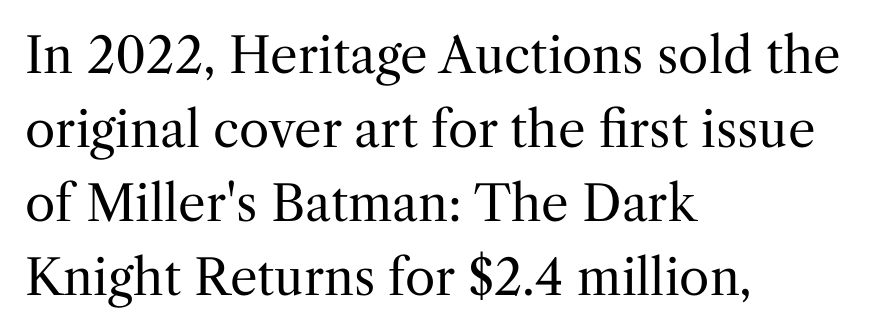
Rendered with straight, roman letterforms. Vertically, the passage feels balanced, rows spaced as you'd expect. The cut favours lightness, reaching ordinary text weight at its darkest. The face used here is seriffed, in the tradition of book romans. Each letter keeps its own natural width here, so spacing adapts to shape.
